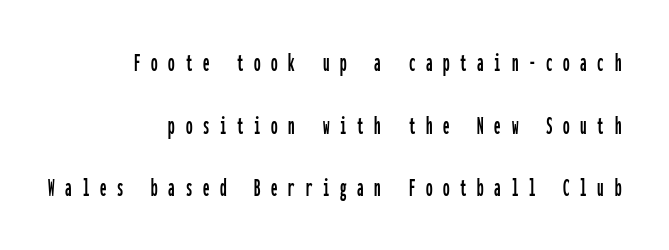
The space beneath each line is pristine and unruled. Compared with a flush-left layout, this one pins lines to the opposite, right side. A roman cut, with each character standing at attention. Display-style spreading of the glyphs; the letterfit is very open.
